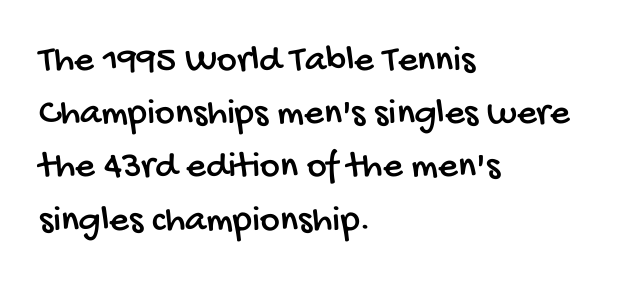
The rendering uses natural spacing where letterforms have individual widths. Default kerning and tracking; the words read as compact shapes. The gap between lines stays unmarked. The rendering shows plain stroke endings on the letterforms — a sans-serif design. Alignment: flush left. A typesetter would call this leading conventional body-copy spacing.
